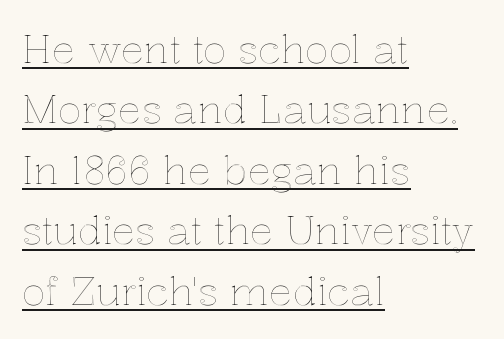
Is there an underline? Yes — a line sits under the letters. Interline gaps are of average width in this sample. Character widths vary here, with narrow letters taking less room than wide ones. You can tell it's not italic because the verticals are truly vertical. Each line starts at the same left margin while the right side varies.
